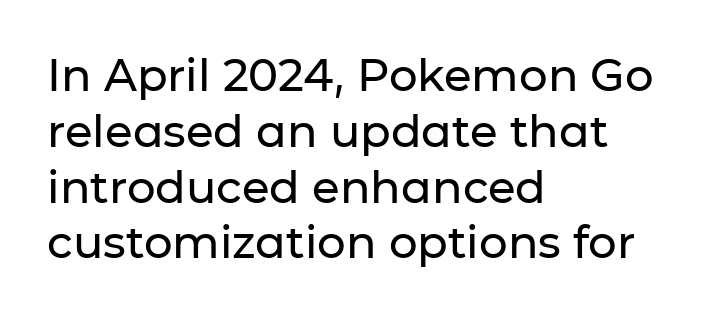
The image shows 45 px sans-serif type, upright; set left-aligned, line spacing 1.24x, normal letter spacing, not underlined; low stroke contrast and a medium x-height.
